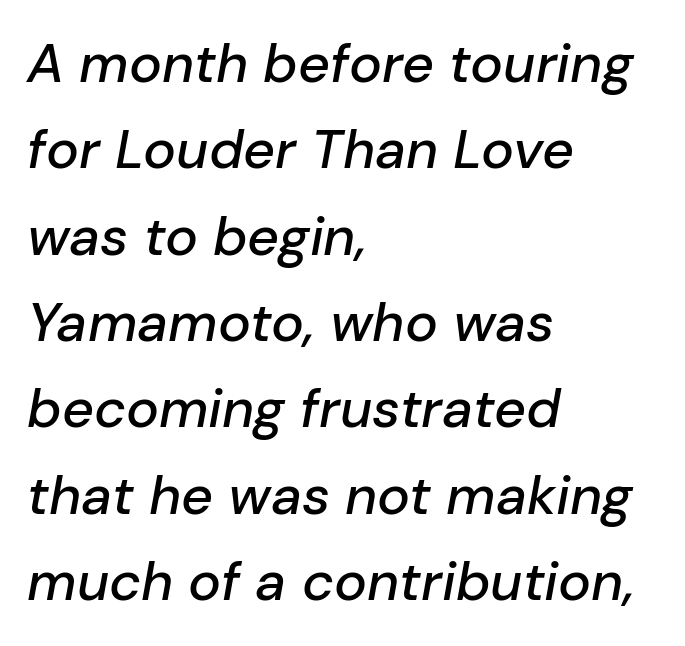
{"italic": "yes", "lean": "right", "slant_degrees": 10, "width": "normal", "stroke_contrast": "low", "x_height": "medium", "monospaced": "no", "underline": "no", "align": "left", "line_spacing": "normal", "line_spacing_ratio": 1.57, "letter_spacing": "normal", "letter_spacing_em": 0.0, "glyph_px": 55}
